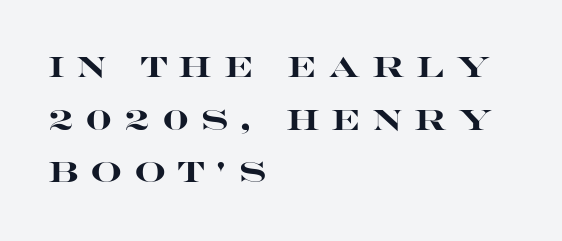
{"italic": "no", "bold": "yes", "weight": "heavy", "width": "wide", "stroke_contrast": "high", "x_height": "large", "monospaced": "no", "underline": "no", "align": "left", "line_spacing_ratio": 1.88, "letter_spacing": "wide", "letter_spacing_em": 0.41, "glyph_px": 28}
